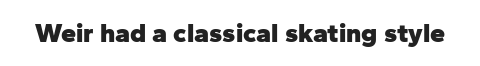
{"italic": "no", "bold": "yes", "underline": "no", "letter_spacing": "normal", "letter_spacing_em": 0.0, "glyph_px": 27}
